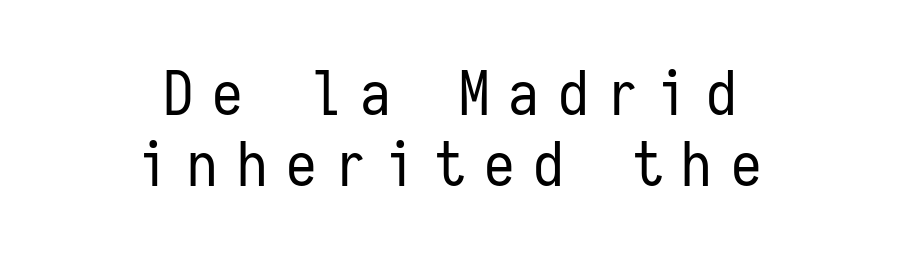
Between one letter and the next there's a generous, obvious gap. Examine the stroke ends and you'll find no serifs. Is this a fixed-width face? Yes — each glyph sits in an identical cell. Check under the words: just untouched page.
